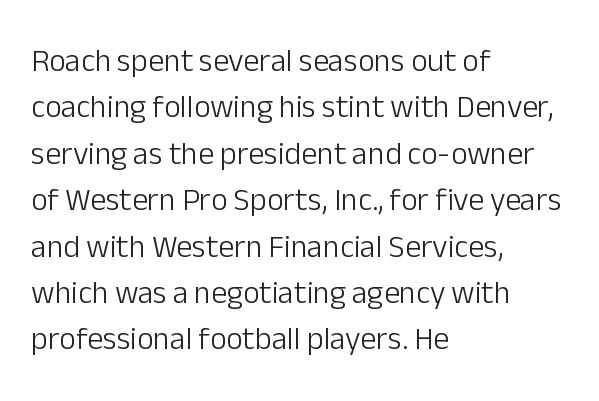
The image shows 32 px light sans-serif type, upright; set left-aligned, normal line spacing (1.45x), normal letter spacing, not underlined; low stroke contrast and a medium x-height.
